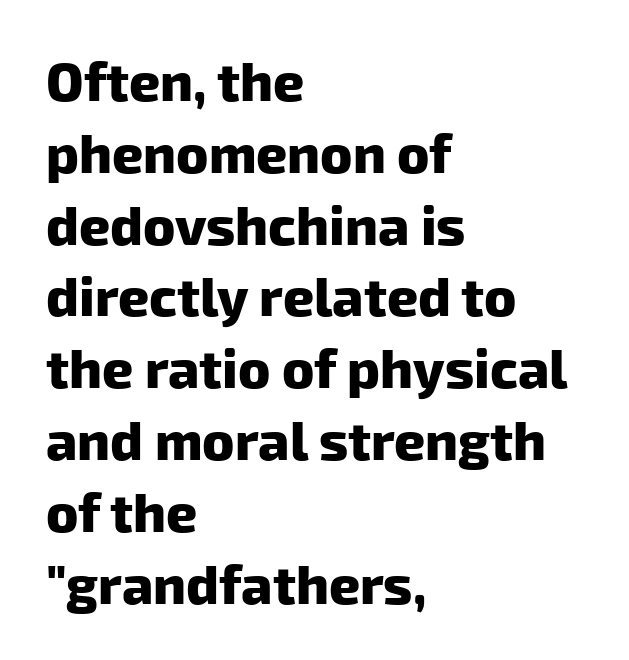
{"serif": "no", "bold": "yes", "weight": "heavy", "width": "normal", "stroke_contrast": "low", "x_height": "medium", "monospaced": "no", "underline": "no", "align": "left", "line_spacing": "normal", "line_spacing_ratio": 1.33, "letter_spacing": "normal", "letter_spacing_em": 0.0, "glyph_px": 54}
